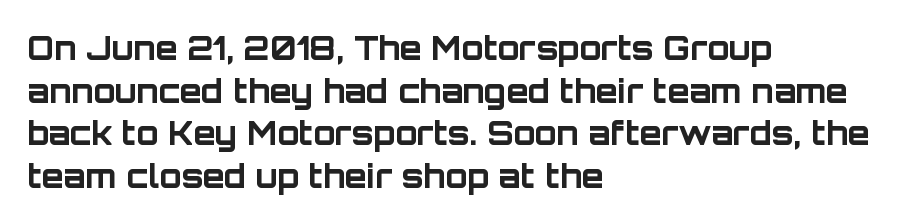
The image shows 32 px bold sans-serif type, upright; set left-aligned, normal line spacing (1.33x), normal letter spacing, not underlined; low stroke contrast and a large x-height.
